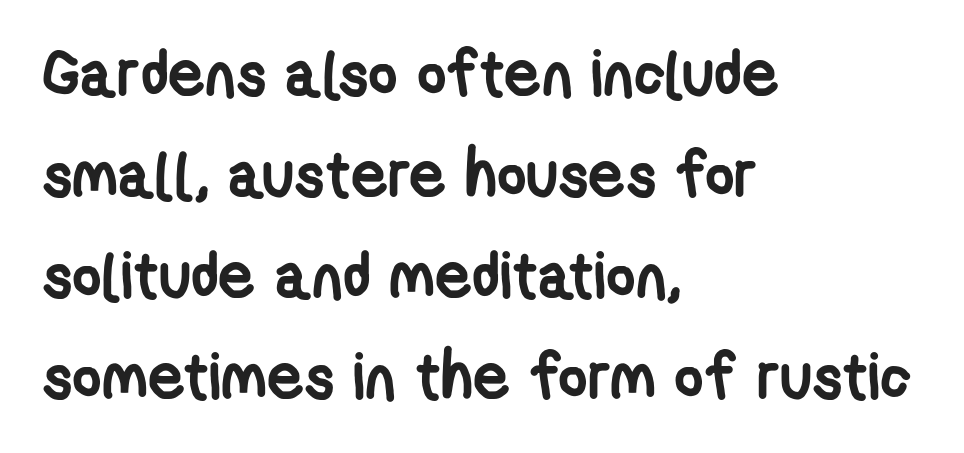
Q: Is the text bold? A: Yes.
Q: Is the typeface a serif or a sans-serif typeface? A: Sans-serif.
Q: Is the text underlined? A: No.
Q: How is the paragraph aligned? A: Left-aligned.
Q: Is the spacing between letters normal or unusually wide? A: Normal.
Q: Is the spacing between lines tight, normal or loose? A: Normal.
Q: Width (condensed, normal, or wide)? A: Condensed.
Q: Stroke contrast? A: Low.
Q: x-height? A: Medium.
Q: Monospaced? A: No.
